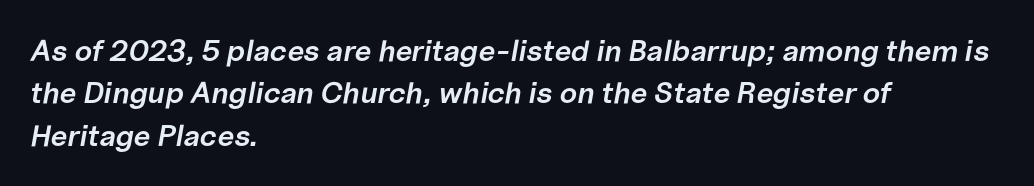
The image shows 30 px semibold type, italic (leaning right); set left-aligned, normal line spacing (1.41x), normal letter spacing, not underlined; low stroke contrast and a medium x-height.
